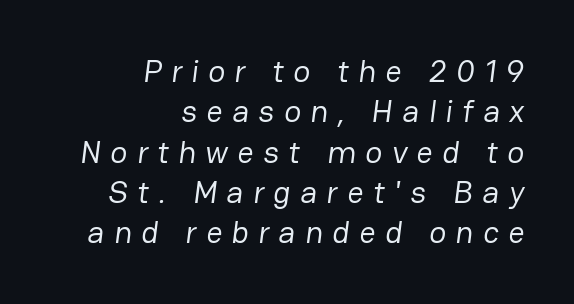
{"serif": "no", "bold": "no", "weight": "regular", "width": "normal", "stroke_contrast": "low", "x_height": "medium", "monospaced": "no", "underline": "no", "align": "right", "line_spacing": "normal", "line_spacing_ratio": 1.26, "letter_spacing": "wide", "letter_spacing_em": 0.29, "glyph_px": 32}
